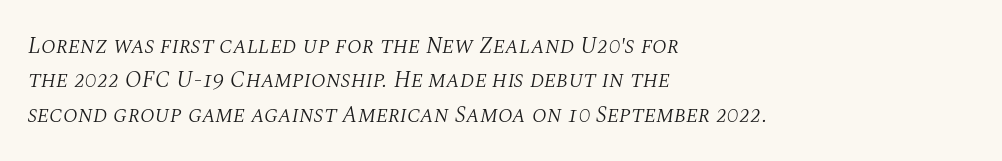
The image shows 23 px text type, italic (leaning right); set left-aligned, normal line spacing (1.49x), normal letter spacing, not underlined.
